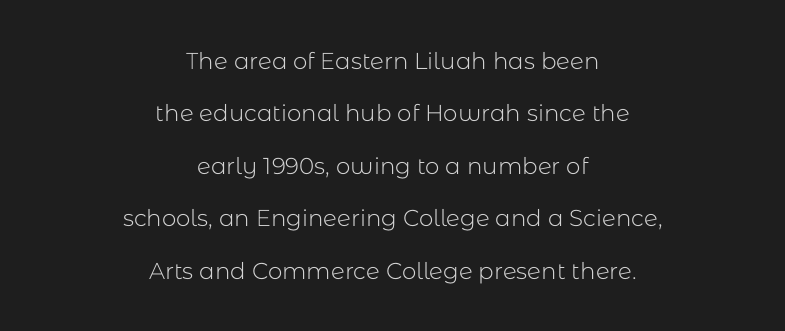
Letters have the restrained weight of plain body copy at most. Is the letter spacing exaggerated? No — it looks like the ordinary default. Ascenders rise straight up at ninety degrees. These lines stack symmetrically, like a column narrowing and widening about its center. Each new line begins a long way beneath the previous one. Only glyphs here, with clear space below each row.
